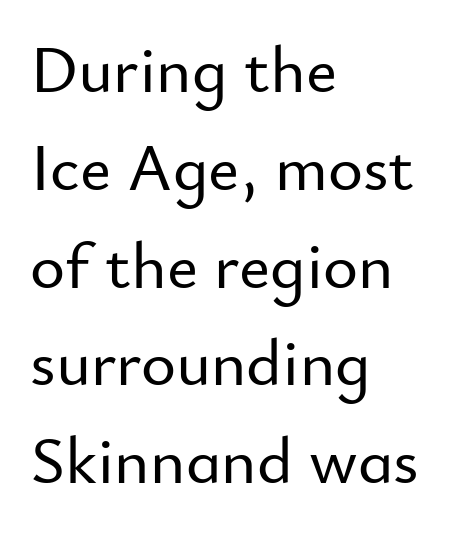
Q: Is the text italic (slanted)? A: No, it is upright.
Q: Is the typeface a serif or a sans-serif typeface? A: Sans-serif.
Q: Is the text underlined? A: No.
Q: How is the paragraph aligned? A: Left-aligned.
Q: Is the spacing between letters normal or unusually wide? A: Normal.
Q: Is the spacing between lines tight, normal or loose? A: Normal.
Q: Width (condensed, normal, or wide)? A: Normal.
Q: Stroke contrast? A: Low.
Q: x-height? A: Small.
Q: Monospaced? A: No.
